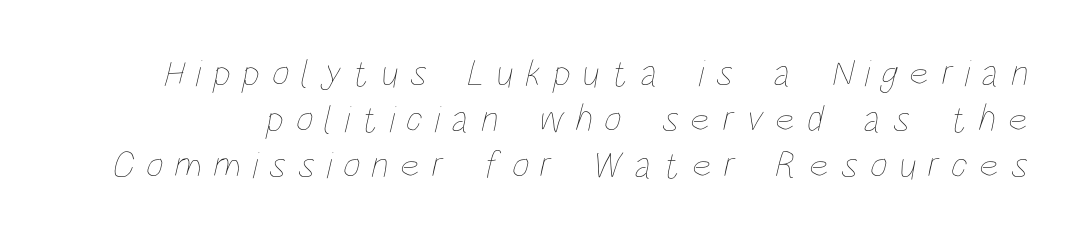
A typesetter would call this heavily tracked-out type. Each letter keeps its own natural width here, so spacing adapts to shape. Unbolded letterforms with no extra heft. The specimen omits any rule beneath the text block's lines.
